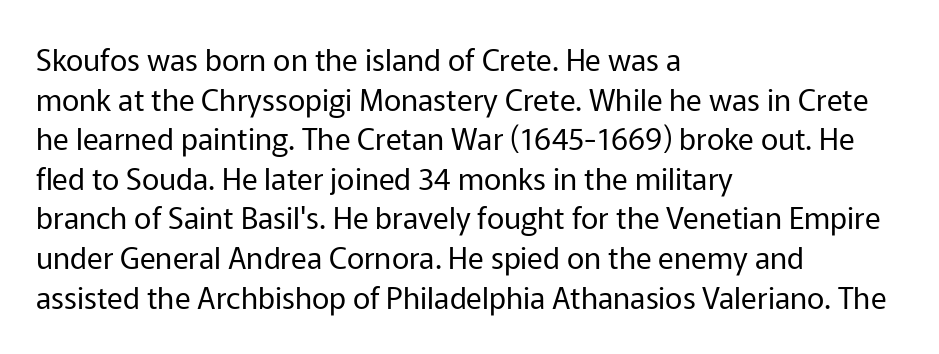
Q: Is the text bold? A: No.
Q: Is the text italic (slanted)? A: No, it is upright.
Q: Is the typeface a serif or a sans-serif typeface? A: Sans-serif.
Q: Is the text underlined? A: No.
Q: How is the paragraph aligned? A: Left-aligned.
Q: Is the spacing between letters normal or unusually wide? A: Normal.
Q: Is the spacing between lines tight, normal or loose? A: Normal.
Q: Width (condensed, normal, or wide)? A: Normal.
Q: Stroke contrast? A: Low.
Q: x-height? A: Medium.
Q: Monospaced? A: No.
